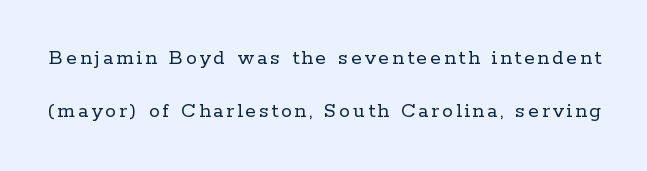
Q: Is the text bold? A: No.
Q: Is the text italic (slanted)? A: No, it is upright.
Q: Is the text underlined? A: No.
Q: Is the spacing between lines tight, normal or loose? A: Loose.
